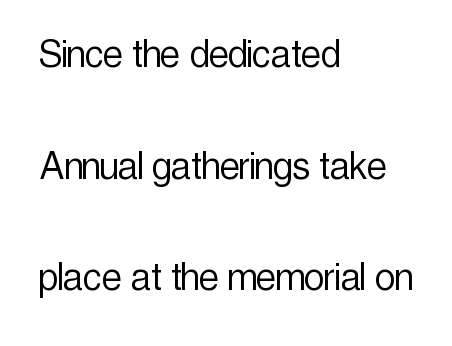
{"serif": "no", "italic": "no", "bold": "no", "weight": "light", "width": "condensed", "x_height": "medium", "monospaced": "no", "underline": "no", "align": "left", "line_spacing": "loose", "line_spacing_ratio": 2.48, "letter_spacing": "normal", "letter_spacing_em": 0.0, "glyph_px": 45}
